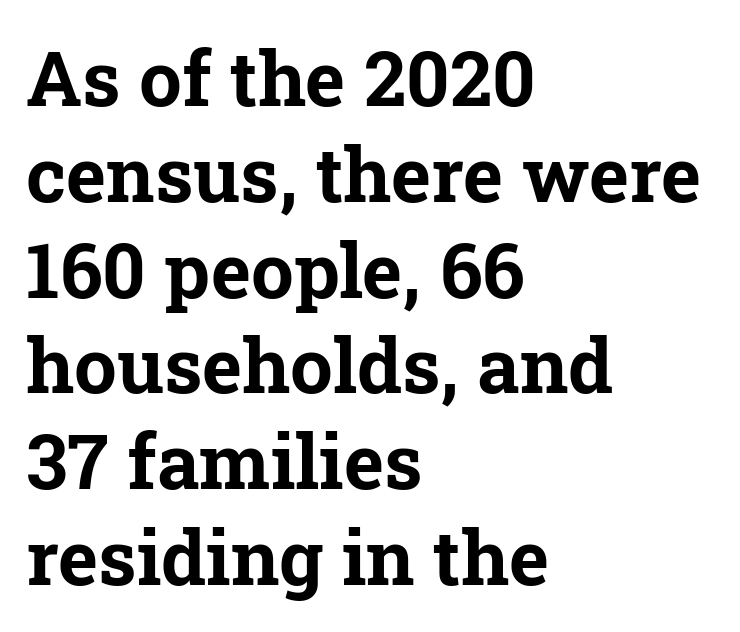
What kind of face is this? One with serifs. Letters rest on an invisible, unmarked baseline. Which margin do the lines hug? The left one — the right edge is uneven. You could not count columns in this text — the font is proportionally spaced. One glance says typical: line gaps are just what's usual. On the weight axis this lands at bold, roughly 700.
